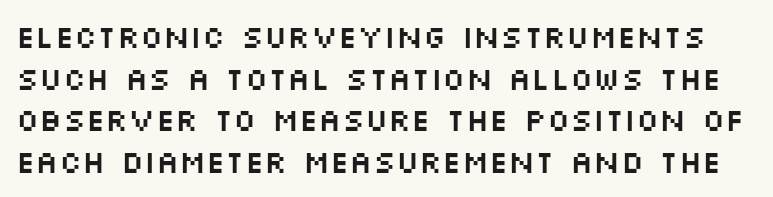
Q: Is the text italic (slanted)? A: No, it is upright.
Q: Is the typeface a serif or a sans-serif typeface? A: Sans-serif.
Q: Is the text underlined? A: No.
Q: Is the spacing between letters normal or unusually wide? A: Normal.
Q: Is the spacing between lines tight, normal or loose? A: Normal.
Q: Width (condensed, normal, or wide)? A: Wide.
Q: Stroke contrast? A: Medium.
Q: x-height? A: Large.
Q: Monospaced? A: No.
